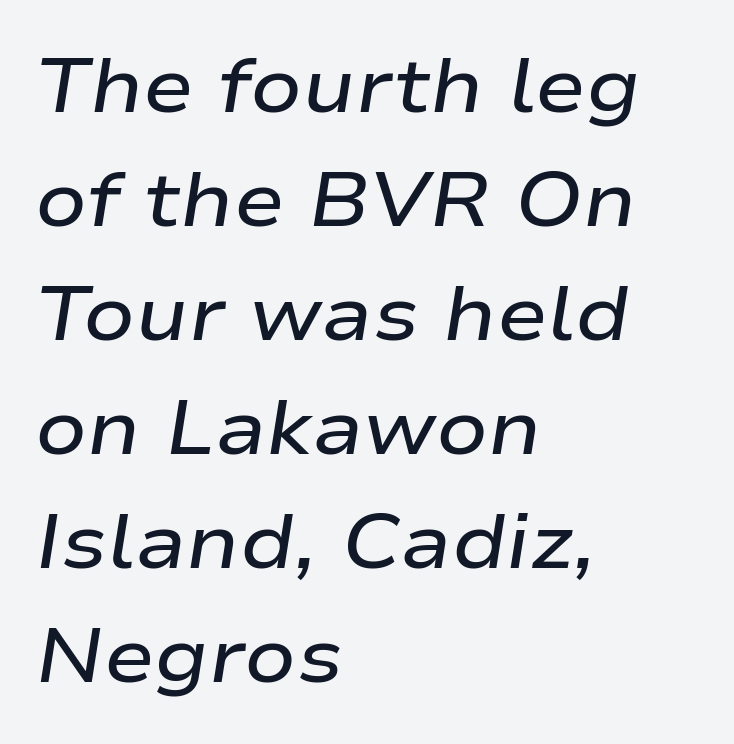
The image shows 76 px semibold, wide type, italic (leaning right); set left-aligned, normal line spacing (1.5x), normal letter spacing, not underlined; low stroke contrast and a medium x-height.
